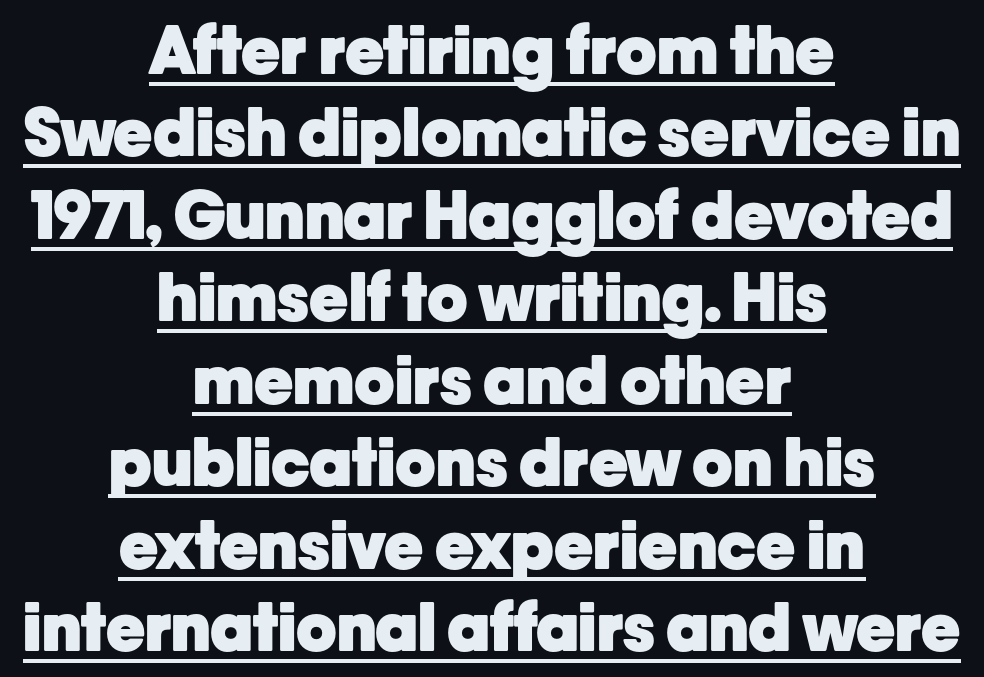
Q: Is the text bold? A: Yes.
Q: Is the text italic (slanted)? A: No, it is upright.
Q: Is the typeface a serif or a sans-serif typeface? A: Sans-serif.
Q: Is the text underlined? A: Yes.
Q: How is the paragraph aligned? A: Centered.
Q: Is the spacing between letters normal or unusually wide? A: Normal.
Q: Is the spacing between lines tight, normal or loose? A: Normal.
Q: Width (condensed, normal, or wide)? A: Normal.
Q: Stroke contrast? A: Low.
Q: x-height? A: Medium.
Q: Monospaced? A: No.
